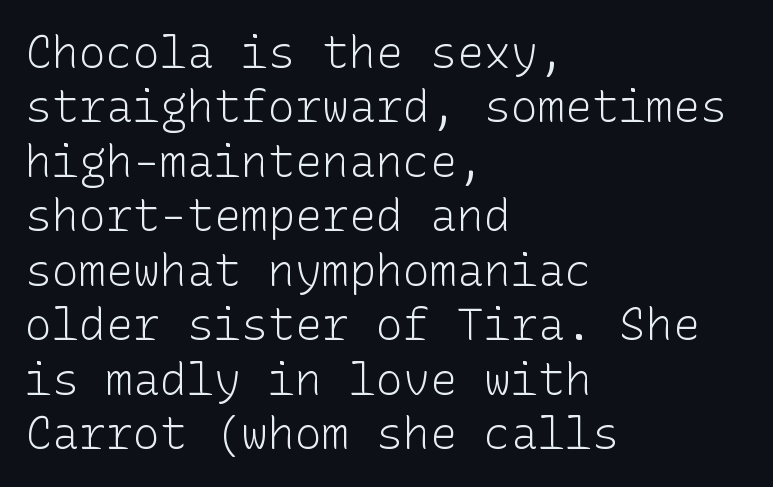
The gap between lines stays unmarked. Nothing unusual about the tracking: characters are spaced as the font intends. The font sits on the lighter half of the weight spectrum, regular included. Note: no serifs on the glyphs. Casual observation: everything's shoved over to the left.
